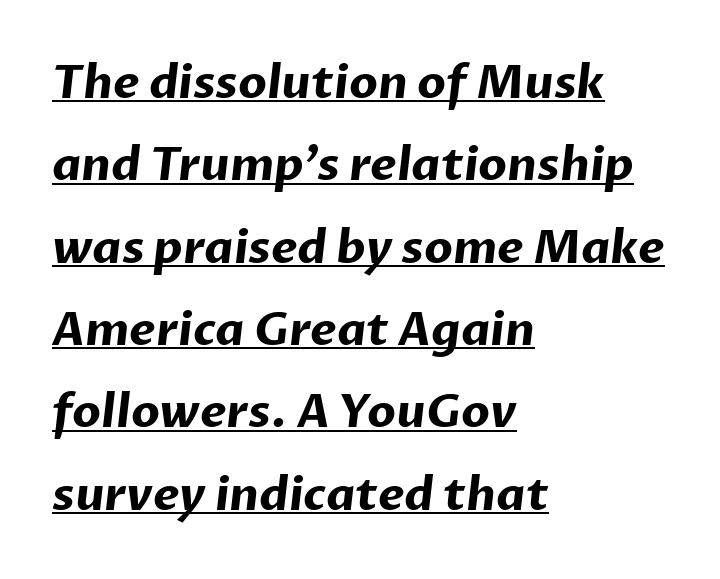
The image shows 46 px bold sans-serif type; set left-aligned, line spacing 1.79x, normal letter spacing, underlined; low stroke contrast and a medium x-height.
